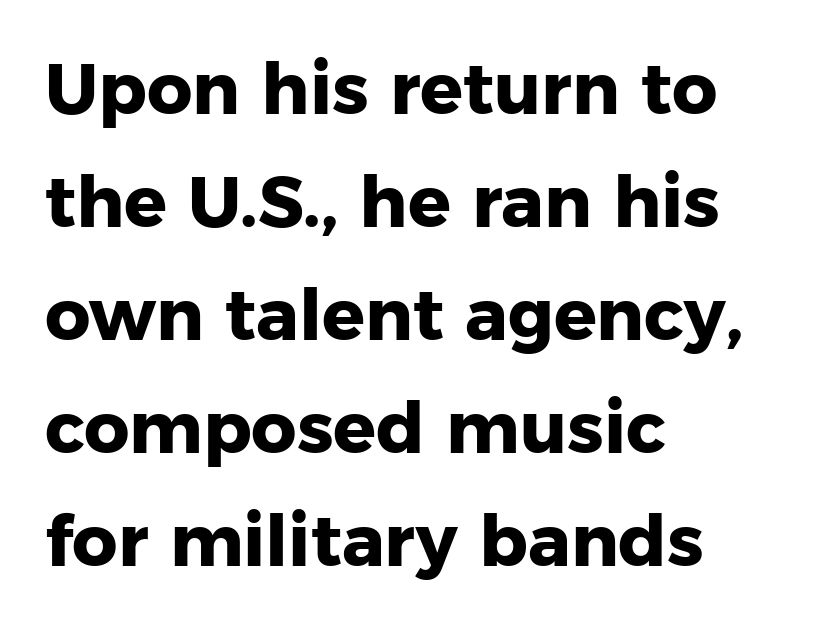
Each line starts at the same left margin while the right side varies. Students, observe: this is what conventionally led text looks like. The passage shown is typed in a proportional face where columns would drift. Type without underlining. Do the letters lean? They stand straight.
